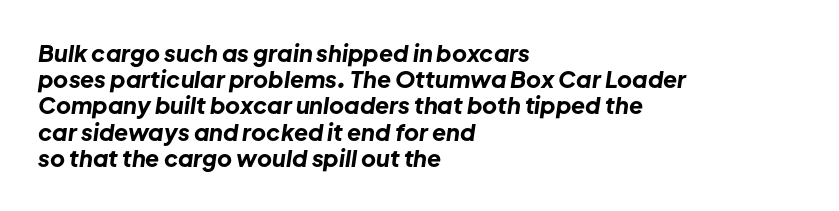
The face used here has a pronounced slope to its letters. The passage is arranged the way most books set body copy — flush left. What stands out about the letter spacing? Nothing — it is the standard amount. Descender tails drop into unmarked territory. A dark, heavy texture on the line: the type is bold.
